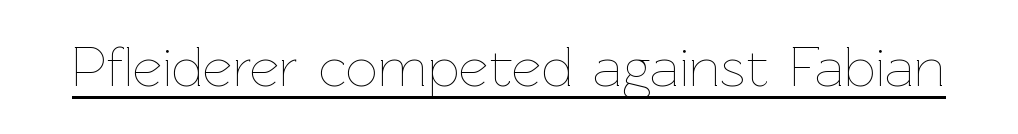
The image shows 57 px thin type, upright; set normal letter spacing, underlined; low stroke contrast and a medium x-height.
